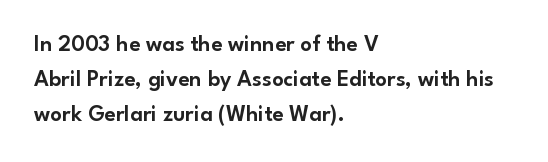
The designer left line spacing at the default. The face used here is rendered with its standard letterfit. The letters stand upright; this is a roman face. The rag falls on the right side of this text block. The words here are not underlined.
